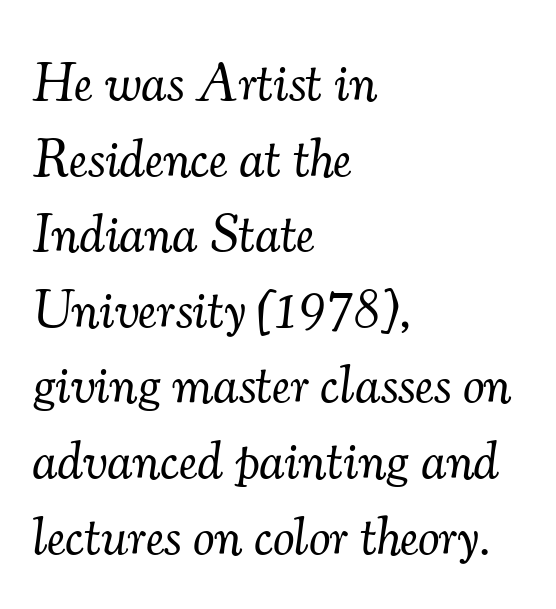
The image shows 54 px light serif type, italic (leaning right); set left-aligned, normal line spacing (1.4x), normal letter spacing, not underlined; medium stroke contrast and a small x-height.
